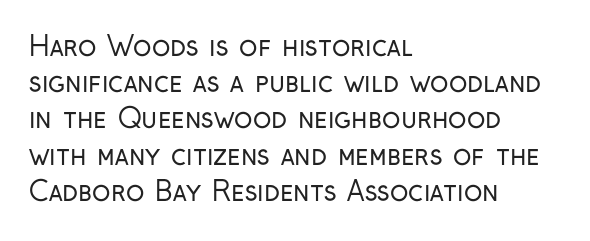
The image shows 27 px text type, upright; set left-aligned, normal line spacing (1.34x), normal letter spacing, not underlined.
